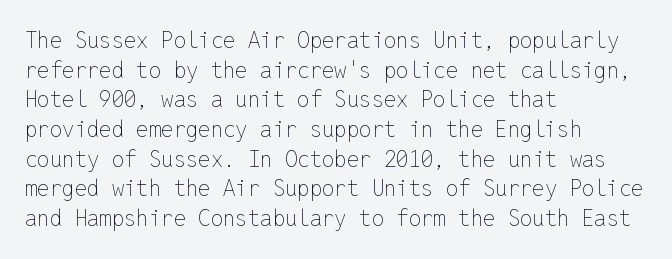
Unmarked baselines from the first word to the last. The designer left line spacing at the default. The rendering anchors every line to the left-hand side. The gaps between neighbouring characters are ordinary and unremarkable. The type sits square on the baseline with zero lean.
